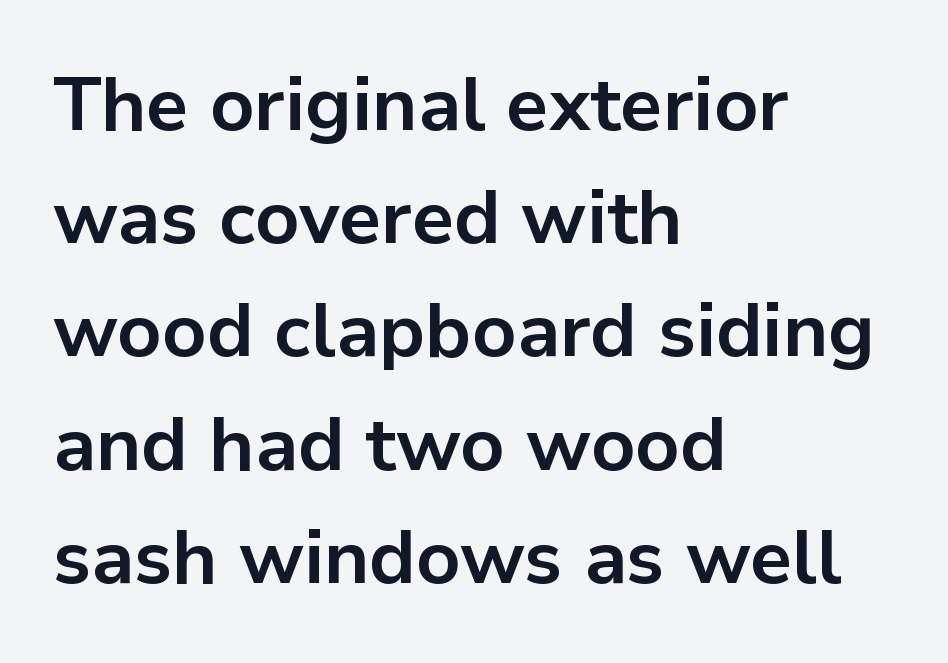
The image shows 76 px bold sans-serif type, upright; set left-aligned, normal line spacing (1.49x), normal letter spacing, not underlined; low stroke contrast and a medium x-height.
